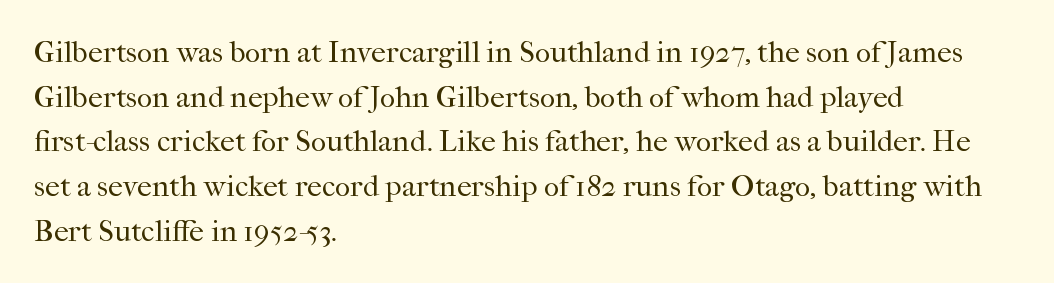
Q: Is the text bold? A: No.
Q: Is the text italic (slanted)? A: No, it is upright.
Q: Is the typeface a serif or a sans-serif typeface? A: Serif.
Q: Is the text underlined? A: No.
Q: How is the paragraph aligned? A: Left-aligned.
Q: Is the spacing between letters normal or unusually wide? A: Normal.
Q: Is the spacing between lines tight, normal or loose? A: Normal.
Q: Width (condensed, normal, or wide)? A: Normal.
Q: Stroke contrast? A: High.
Q: x-height? A: Medium.
Q: Monospaced? A: No.
